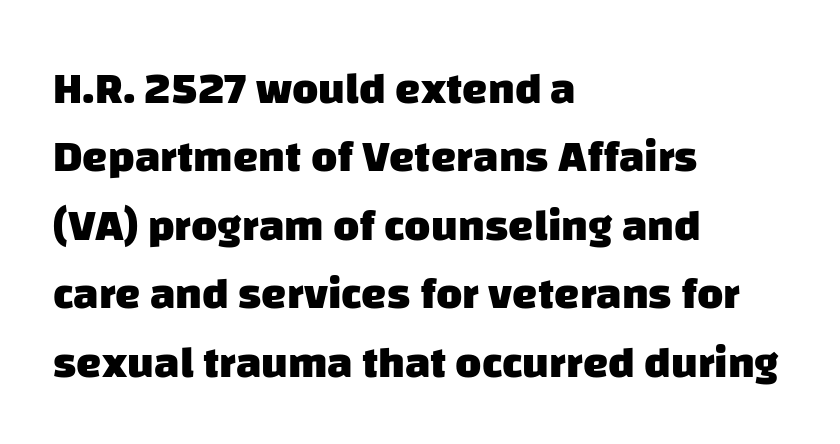
Q: Is the text bold? A: Yes.
Q: Is the typeface a serif or a sans-serif typeface? A: Sans-serif.
Q: Is the text underlined? A: No.
Q: How is the paragraph aligned? A: Left-aligned.
Q: Is the spacing between letters normal or unusually wide? A: Normal.
Q: Is the spacing between lines tight, normal or loose? A: Normal.
Q: Width (condensed, normal, or wide)? A: Normal.
Q: Stroke contrast? A: Low.
Q: x-height? A: Large.
Q: Monospaced? A: No.
